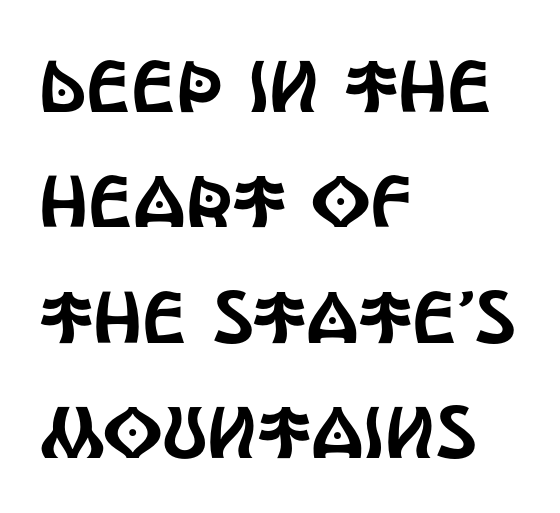
The image shows 73 px condensed sans-serif type, upright; set left-aligned, normal line spacing (1.58x), normal letter spacing, not underlined; a large x-height.
